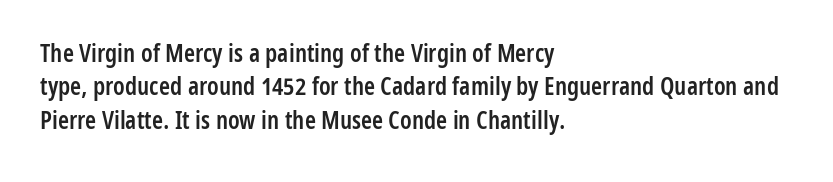
{"italic": "no", "bold": "semi", "underline": "no", "align": "left", "line_spacing": "normal", "line_spacing_ratio": 1.34, "letter_spacing": "normal", "letter_spacing_em": 0.0, "glyph_px": 25}
